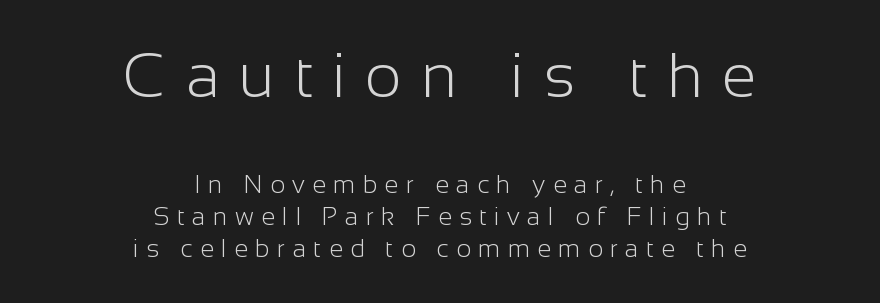
{"serif": "no", "italic": "no", "bold": "no", "weight": "light", "width": "normal", "stroke_contrast": "low", "x_height": "medium", "monospaced": "no", "underline": "no", "align": "center", "line_spacing": "normal", "line_spacing_ratio": 1.28, "letter_spacing": "wide", "letter_spacing_em": 0.3, "larger_block": "first", "size_ratio": 2.52, "glyph_px": 63}
